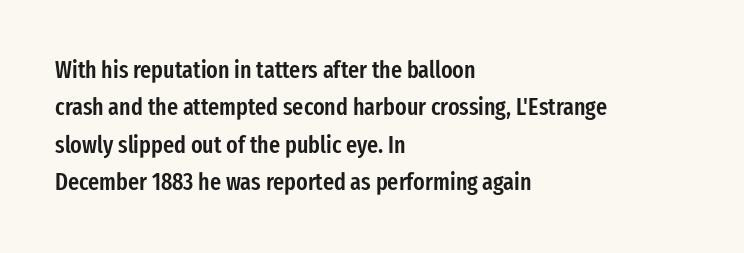
Summary of vertical rhythm: regular, with standard interline spacing. Do the letters lean? They stand straight. The passage is arranged the way most books set body copy — flush left. Bare-footed words on every line. The gaps between neighbouring characters are ordinary and unremarkable.
